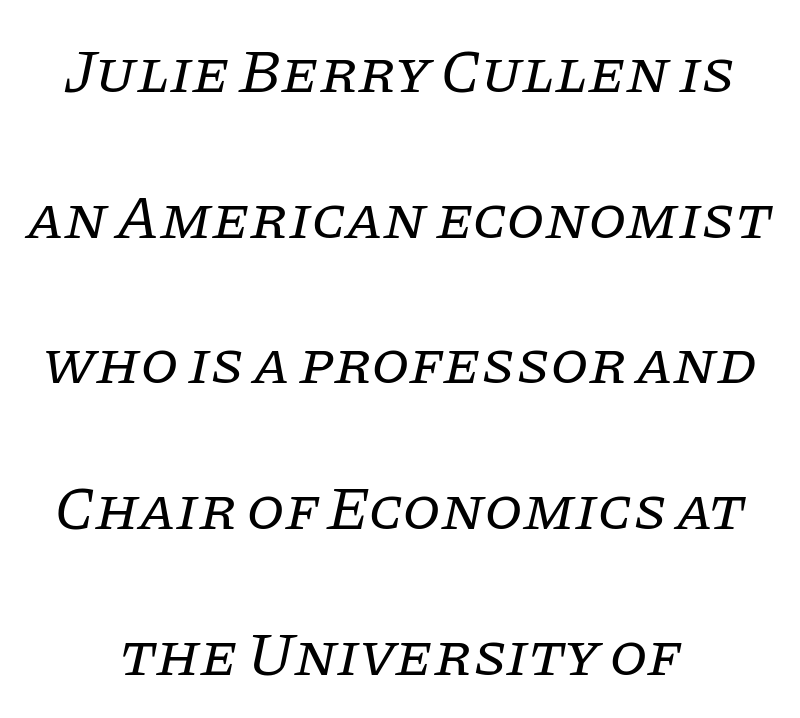
You could call the tracking neutral — neither tight nor loose. An italicized treatment has been applied to the whole sample. This sample has the flowing, uneven cadence of proportional lettering. Clear beneath every line of the passage. Compared with a typical body face, this is equally light or lighter still. Where is the straight margin? There isn't one; the lines are centered.
